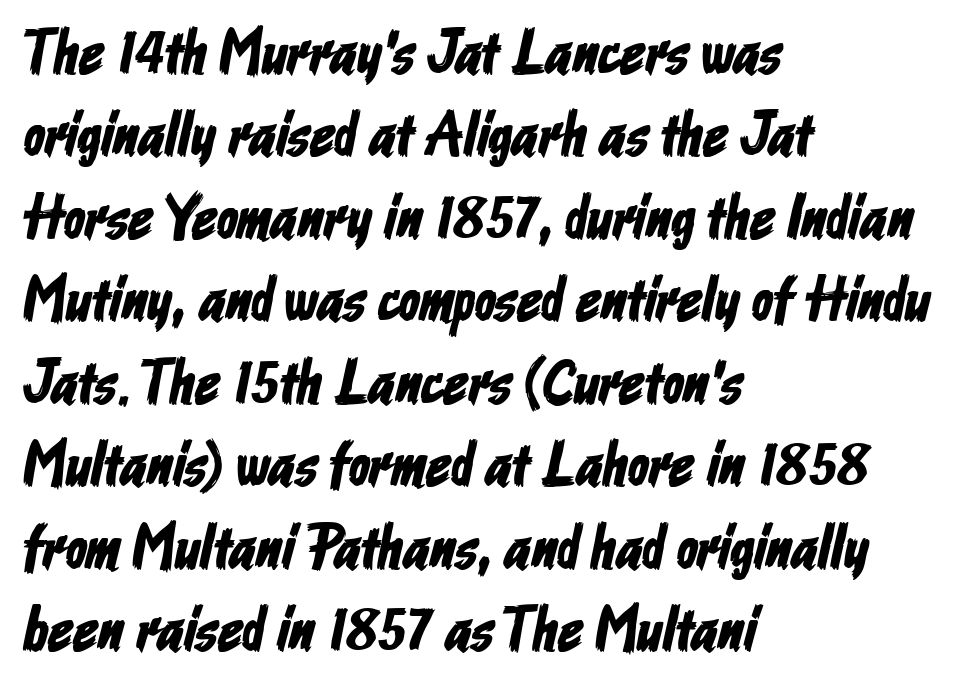
Q: Is the typeface a serif or a sans-serif typeface? A: Sans-serif.
Q: Is the text underlined? A: No.
Q: How is the paragraph aligned? A: Left-aligned.
Q: Is the spacing between letters normal or unusually wide? A: Normal.
Q: Is the spacing between lines tight, normal or loose? A: Normal.
Q: Width (condensed, normal, or wide)? A: Condensed.
Q: Stroke contrast? A: Low.
Q: x-height? A: Medium.
Q: Monospaced? A: No.
